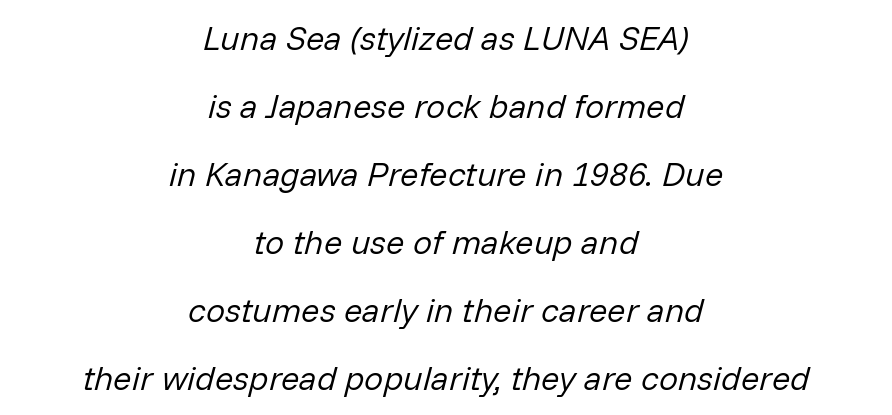
Is the stroke heavy? The answer is a plain regular-or-lighter. Glyph-to-glyph distance matches everyday printed text. Each letter keeps its own natural width here, so spacing adapts to shape. The space between consecutive lines is lavish.
